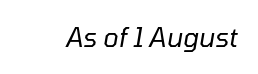
The image shows 26 px text type, italic (leaning right); set normal letter spacing, not underlined.
